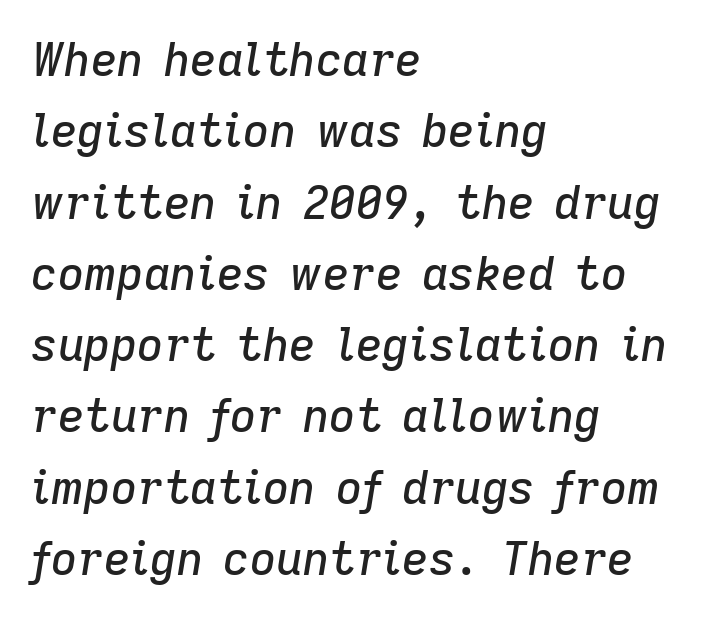
The image shows 46 px text type, italic (leaning right); set left-aligned, normal line spacing (1.55x), normal letter spacing, not underlined; low stroke contrast and a medium x-height.
